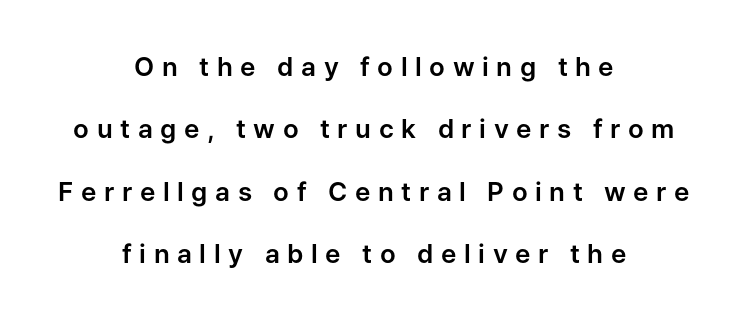
The image shows 26 px text type, upright; set centered, loose line spacing (2.4x), unusually wide letter spacing (+0.29 em), not underlined.
